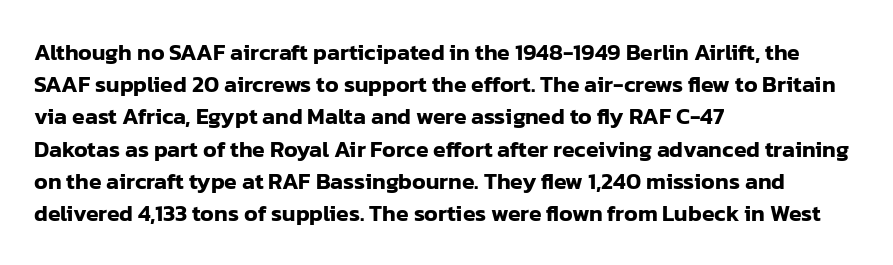
The image shows 23 px text type, upright; set left-aligned, normal line spacing (1.4x), normal letter spacing, not underlined.
